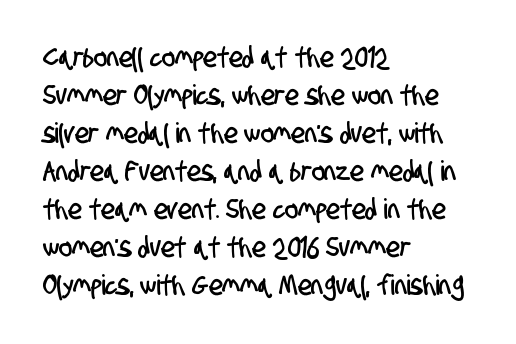
The image shows 28 px condensed sans-serif type; set left-aligned, normal line spacing (1.36x), normal letter spacing, not underlined; low stroke contrast and a large x-height.
